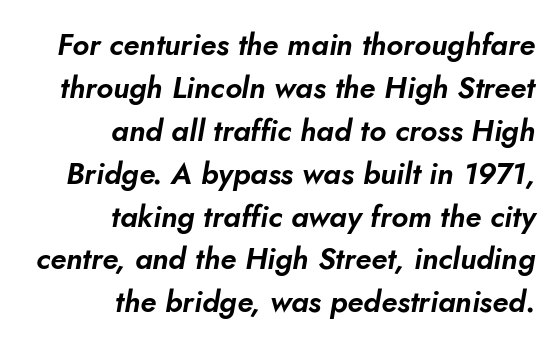
Q: Is the text italic (slanted)? A: Yes, it leans right by about 10 degrees.
Q: Is the text underlined? A: No.
Q: How is the paragraph aligned? A: Right-aligned.
Q: Is the spacing between letters normal or unusually wide? A: Normal.
Q: Is the spacing between lines tight, normal or loose? A: Normal.
Q: Width (condensed, normal, or wide)? A: Normal.
Q: Stroke contrast? A: Low.
Q: x-height? A: Small.
Q: Monospaced? A: No.
